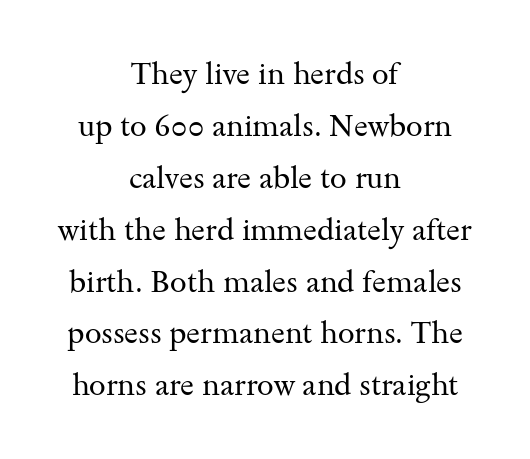
The image shows 30 px regular-weight, wide serif type, upright; set centered, line spacing 1.73x, normal letter spacing, not underlined; medium stroke contrast and a small x-height.
